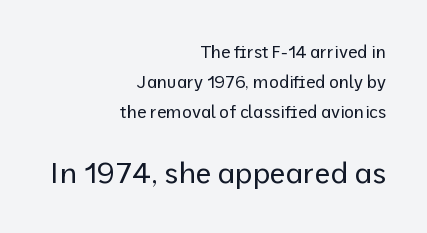
{"serif": "no", "italic": "no", "bold": "no", "weight": "regular", "width": "normal", "stroke_contrast": "low", "x_height": "medium", "monospaced": "no", "underline": "no", "align": "right", "line_spacing_ratio": 1.77, "letter_spacing": "normal", "letter_spacing_em": 0.0, "larger_block": "second", "size_ratio": 1.71, "glyph_px": 29}
